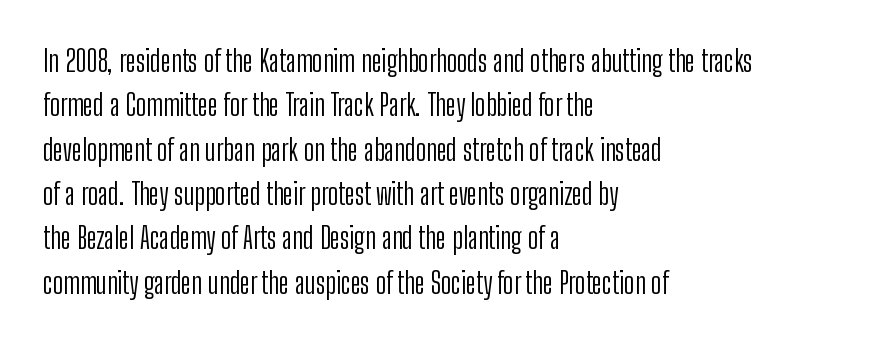
The image shows 29 px light, condensed sans-serif type, upright; set left-aligned, normal line spacing (1.53x), normal letter spacing, not underlined; low stroke contrast and a medium x-height.
